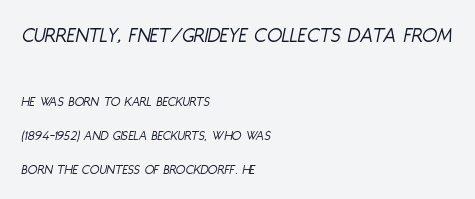
{"italic": "yes", "lean": "right", "slant_degrees": 11, "bold": "no", "underline": "no", "align": "left", "line_spacing": "loose", "line_spacing_ratio": 2.43, "letter_spacing": "normal", "letter_spacing_em": 0.0, "larger_block": "first", "size_ratio": 1.57, "glyph_px": 22}
